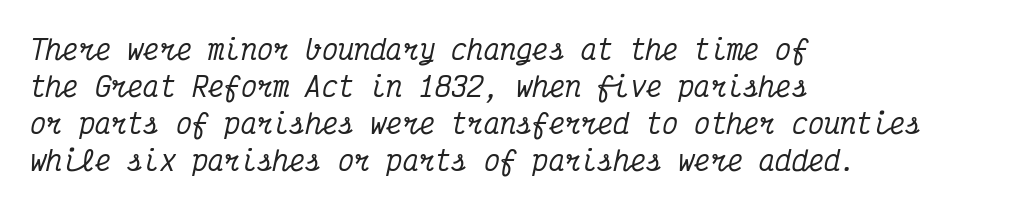
The image shows 27 px text type, italic (leaning right); set left-aligned, normal line spacing (1.37x), normal letter spacing, not underlined.
